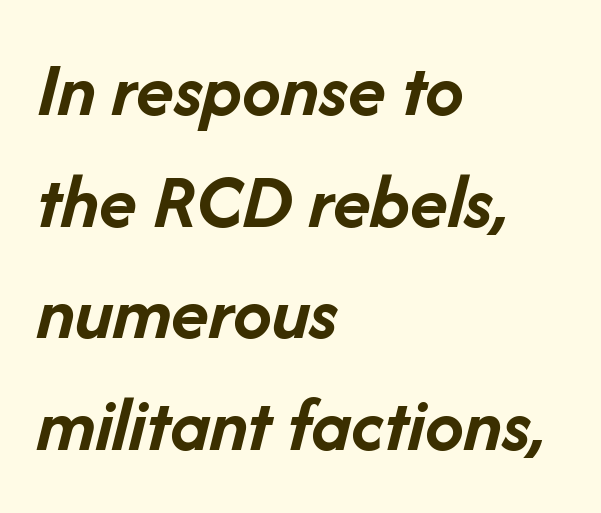
These lines are set flush left with a ragged right edge. The space directly below the letters is spotless. Does the lettering tilt? It does — this is italic. Between one letter and the next there's only the usual sliver of space. How heavy is the stroke? Heavy — this is a bold.
